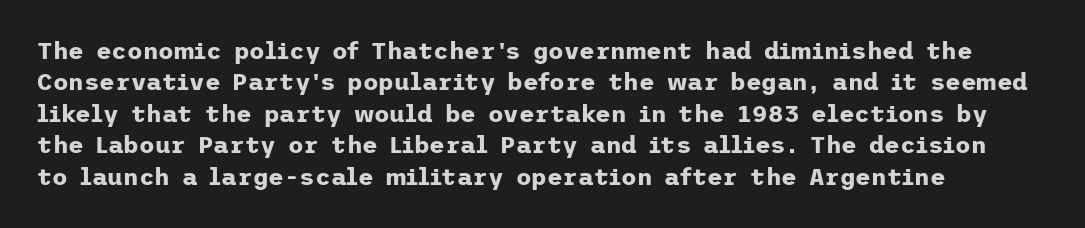
Q: Is the text bold? A: Yes.
Q: Is the text italic (slanted)? A: No, it is upright.
Q: Is the text underlined? A: No.
Q: How is the paragraph aligned? A: Left-aligned.
Q: Is the spacing between letters normal or unusually wide? A: Normal.
Q: Is the spacing between lines tight, normal or loose? A: Normal.
